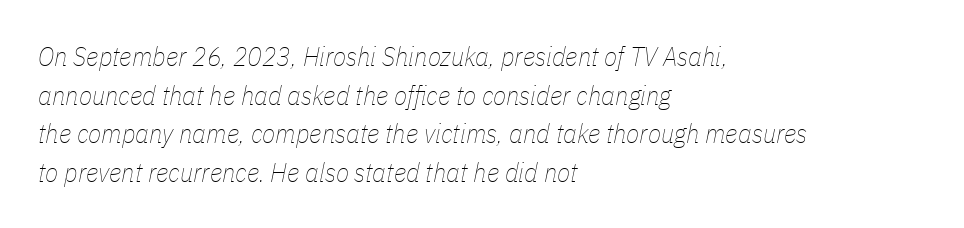
{"italic": "yes", "lean": "right", "slant_degrees": 11, "bold": "no", "underline": "no", "align": "left", "line_spacing": "normal", "line_spacing_ratio": 1.43, "letter_spacing": "normal", "letter_spacing_em": 0.0, "glyph_px": 27}
